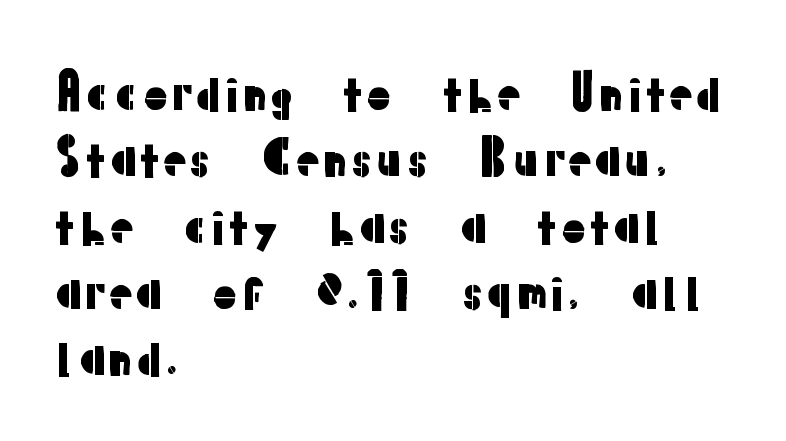
{"serif": "no", "italic": "no", "width": "normal", "stroke_contrast": "low", "x_height": "medium", "monospaced": "no", "underline": "no", "align": "left", "line_spacing": "normal", "line_spacing_ratio": 1.41, "letter_spacing": "normal", "letter_spacing_em": 0.0, "glyph_px": 47}
